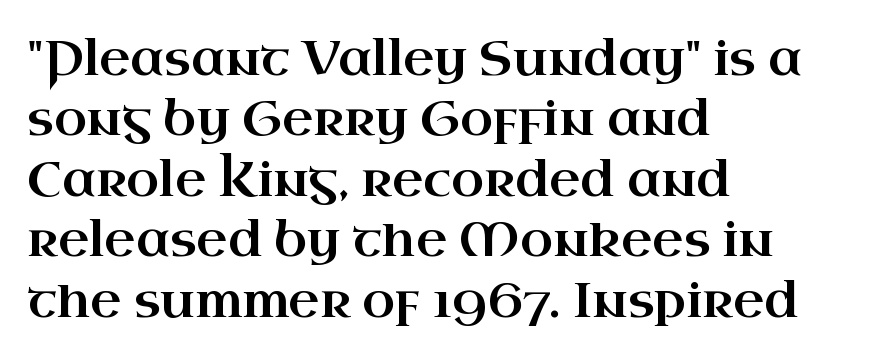
Q: Is the text italic (slanted)? A: No, it is upright.
Q: Is the typeface a serif or a sans-serif typeface? A: Serif.
Q: Is the text underlined? A: No.
Q: How is the paragraph aligned? A: Left-aligned.
Q: Is the spacing between letters normal or unusually wide? A: Normal.
Q: Is the spacing between lines tight, normal or loose? A: Normal.
Q: Width (condensed, normal, or wide)? A: Wide.
Q: Stroke contrast? A: High.
Q: x-height? A: Small.
Q: Monospaced? A: No.
